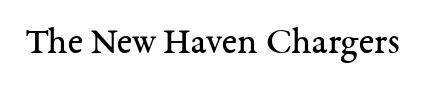
The image shows 38 px regular-weight serif type, upright; set normal letter spacing, not underlined; medium stroke contrast and a medium x-height.
